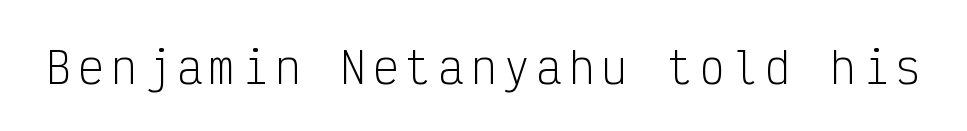
The image shows 43 px light, condensed sans-serif type, upright, monospaced; set not underlined; low stroke contrast and a medium x-height.
